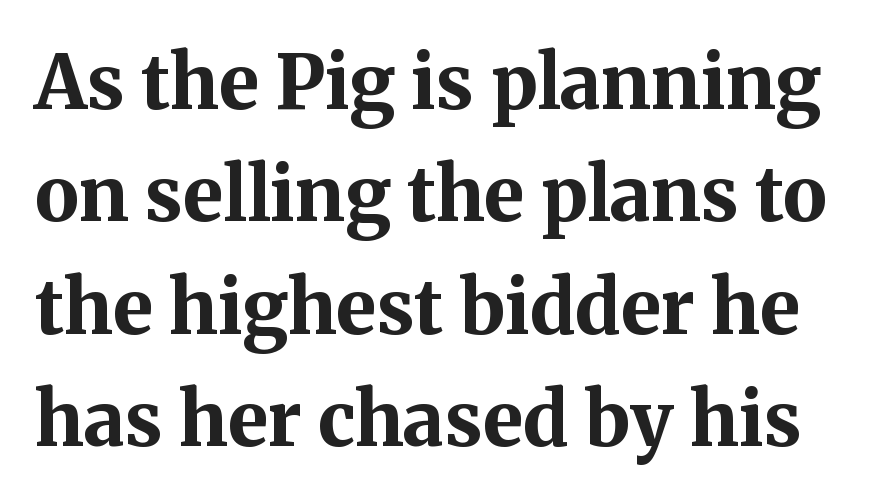
Nobody drew a line under any word here. What kind of face is this? One with serifs. No extra tracking has been applied to these lines. This is the regular roman posture of the typeface. I'd describe the lettering as bold — thick and assertive.
